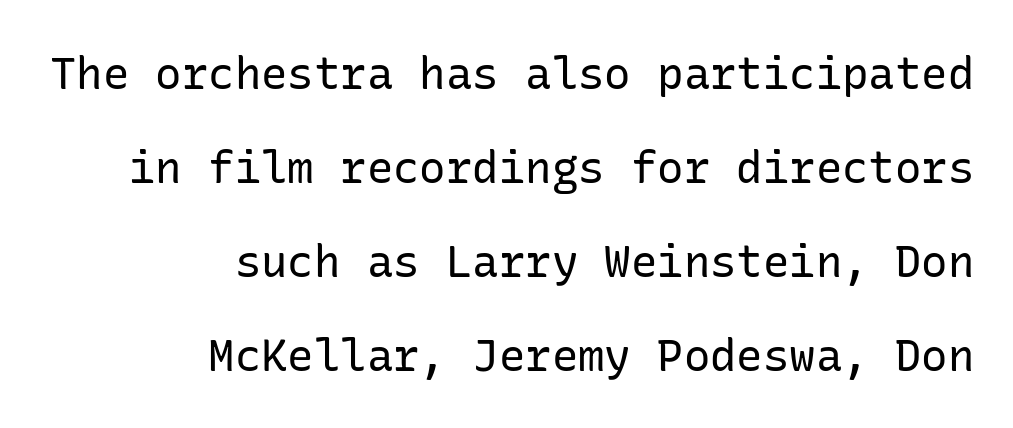
{"serif": "no", "italic": "no", "bold": "no", "weight": "regular", "width": "normal", "stroke_contrast": "low", "x_height": "medium", "underline": "no", "align": "right", "line_spacing": "loose", "line_spacing_ratio": 2.14, "letter_spacing": "normal", "letter_spacing_em": 0.0, "glyph_px": 44}
